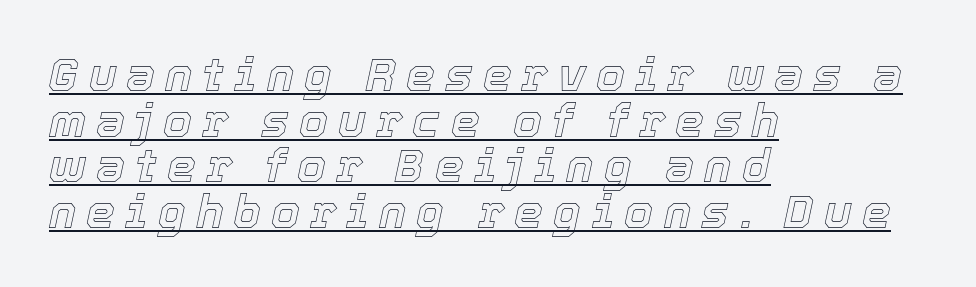
The image shows 46 px text type, italic (leaning right); set left-aligned, tight line spacing (0.99x), unusually wide letter spacing (+0.22 em), underlined; a medium x-height.
